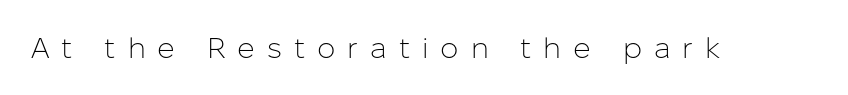
Q: Is the text bold? A: No.
Q: Is the text italic (slanted)? A: No, it is upright.
Q: Is the typeface a serif or a sans-serif typeface? A: Sans-serif.
Q: Is the text underlined? A: No.
Q: Is the spacing between letters normal or unusually wide? A: Unusually wide.
Q: Width (condensed, normal, or wide)? A: Normal.
Q: Stroke contrast? A: Low.
Q: x-height? A: Medium.
Q: Monospaced? A: No.
